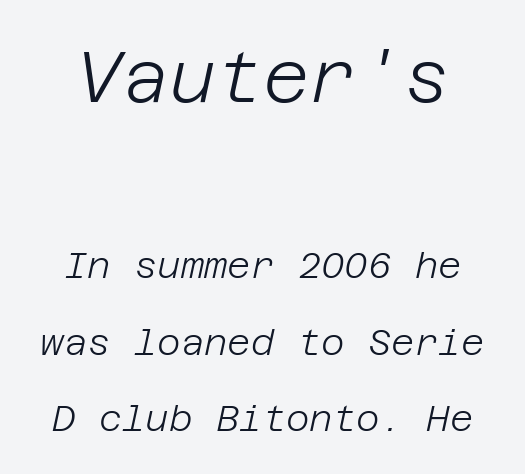
An italicized treatment has been applied to the whole sample. The typesetting does not lean heavy: it is not bold. Each word holds together tightly as a unit, with standard inter-letter gaps. Students, observe: this is what heavily led, spacious text looks like. The composition opens big and finishes small.
